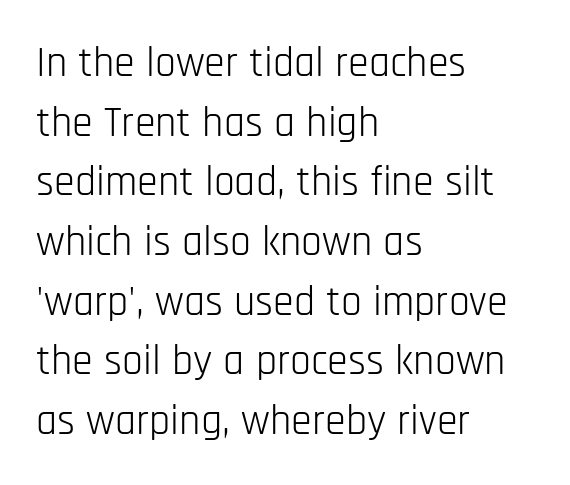
The passage is arranged the way most books set body copy — flush left. You can tell from the bare stems that sans-serif type was used. Each new line begins a customary step beneath the previous one. Nobody touched the tracking dial on this one.
